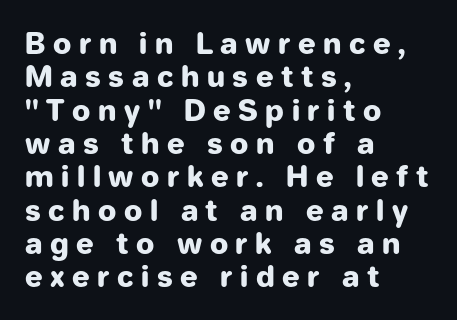
Vertical spacing — tight. The passage shown has open, widely tracked lettering throughout. Nope, not italic — everything's standing straight. Think of a printed novel: that variable character pitch is what you see here. The compositor pushed each line to the left boundary.
